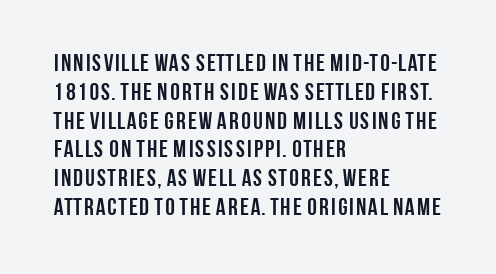
Q: Is the text bold? A: Yes.
Q: Is the text italic (slanted)? A: No, it is upright.
Q: Is the text underlined? A: No.
Q: How is the paragraph aligned? A: Left-aligned.
Q: Is the spacing between letters normal or unusually wide? A: Normal.
